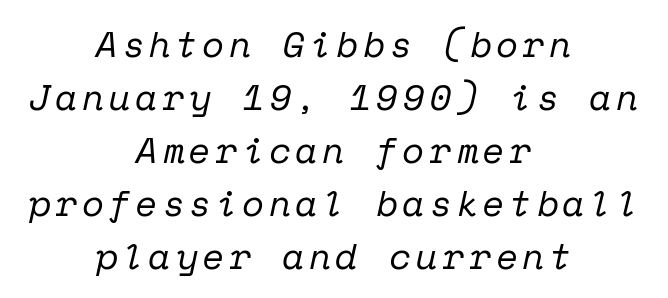
Q: Is the text bold? A: No.
Q: Is the text italic (slanted)? A: Yes, it leans right by about 12 degrees.
Q: Is the typeface a serif or a sans-serif typeface? A: Serif.
Q: Is the text underlined? A: No.
Q: How is the paragraph aligned? A: Centered.
Q: Is the spacing between lines tight, normal or loose? A: Normal.
Q: Width (condensed, normal, or wide)? A: Normal.
Q: Stroke contrast? A: Low.
Q: x-height? A: Medium.
Q: Monospaced? A: Yes.
